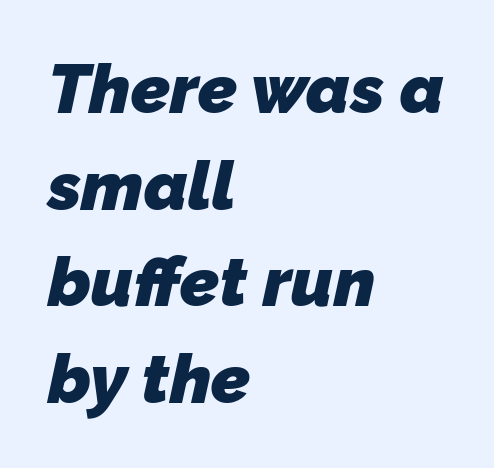
Q: Is the text bold? A: Yes.
Q: Is the typeface a serif or a sans-serif typeface? A: Sans-serif.
Q: Is the text underlined? A: No.
Q: How is the paragraph aligned? A: Left-aligned.
Q: Is the spacing between letters normal or unusually wide? A: Normal.
Q: Is the spacing between lines tight, normal or loose? A: Normal.
Q: Width (condensed, normal, or wide)? A: Normal.
Q: Stroke contrast? A: Low.
Q: x-height? A: Medium.
Q: Monospaced? A: No.
